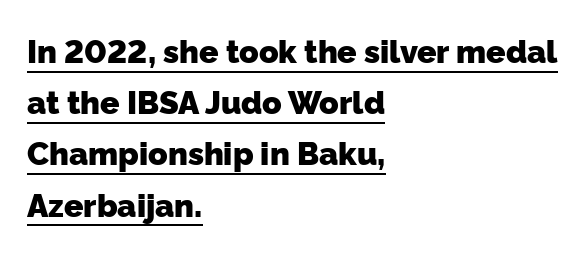
The image shows 32 px heavy sans-serif type; set left-aligned, normal line spacing (1.6x), normal letter spacing, underlined; low stroke contrast and a medium x-height.
